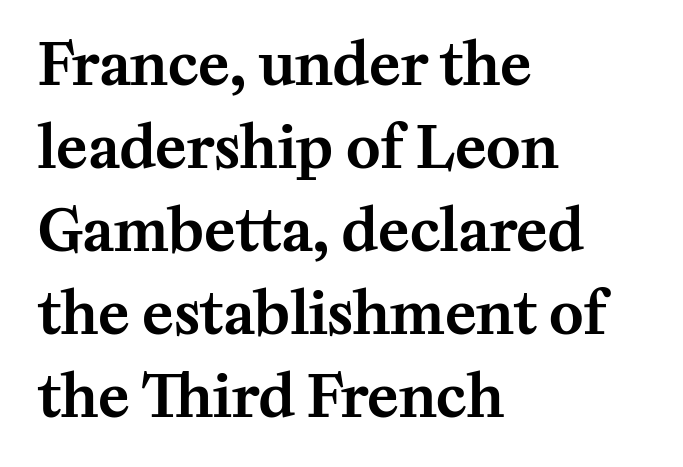
Q: Is the text italic (slanted)? A: No, it is upright.
Q: Is the typeface a serif or a sans-serif typeface? A: Serif.
Q: Is the text underlined? A: No.
Q: How is the paragraph aligned? A: Left-aligned.
Q: Is the spacing between letters normal or unusually wide? A: Normal.
Q: Is the spacing between lines tight, normal or loose? A: Normal.
Q: Width (condensed, normal, or wide)? A: Normal.
Q: Stroke contrast? A: Medium.
Q: x-height? A: Medium.
Q: Monospaced? A: No.
